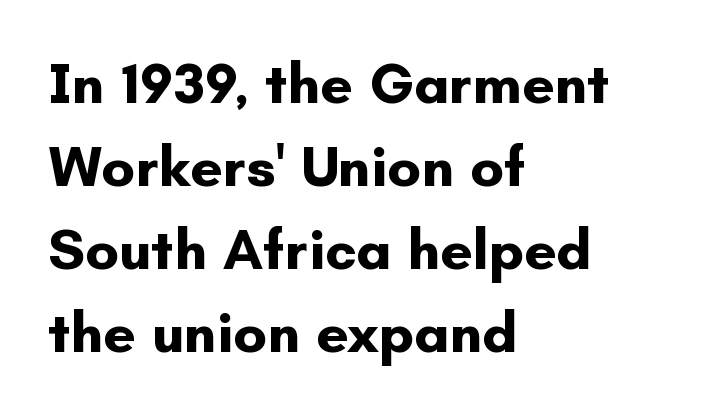
{"serif": "no", "italic": "no", "bold": "yes", "weight": "bold", "width": "normal", "stroke_contrast": "low", "x_height": "small", "monospaced": "no", "underline": "no", "align": "left", "line_spacing": "normal", "line_spacing_ratio": 1.43, "letter_spacing": "normal", "letter_spacing_em": 0.0, "glyph_px": 58}
